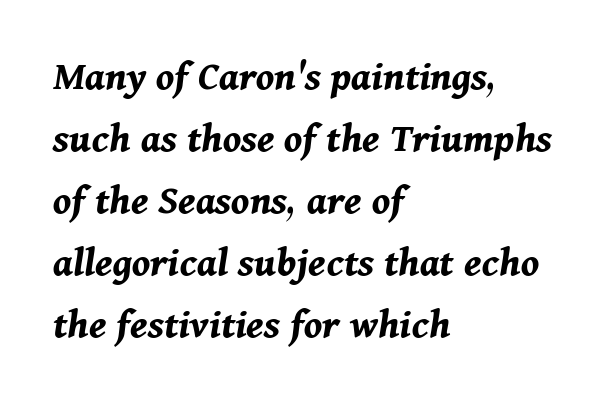
The image shows 43 px bold type, italic (leaning right); set left-aligned, normal line spacing (1.44x), normal letter spacing, not underlined; medium stroke contrast and a medium x-height.
